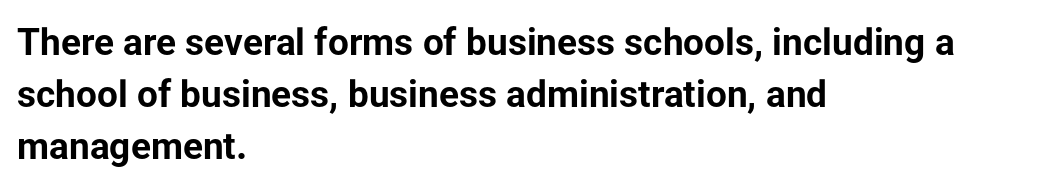
The image shows 37 px bold sans-serif type, upright; set left-aligned, normal line spacing (1.4x), normal letter spacing, not underlined; low stroke contrast and a medium x-height.
